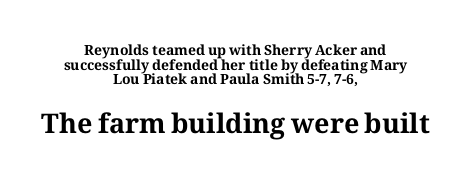
{"italic": "no", "bold": "yes", "underline": "no", "align": "center", "line_spacing": "tight", "line_spacing_ratio": 1.04, "letter_spacing": "normal", "letter_spacing_em": 0.0, "larger_block": "second", "size_ratio": 1.93, "glyph_px": 27}
